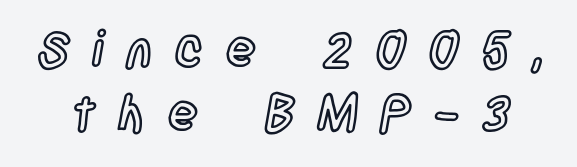
The image shows 50 px condensed type; set normal line spacing (1.29x), unusually wide letter spacing (+0.45 em), not underlined; a large x-height.
